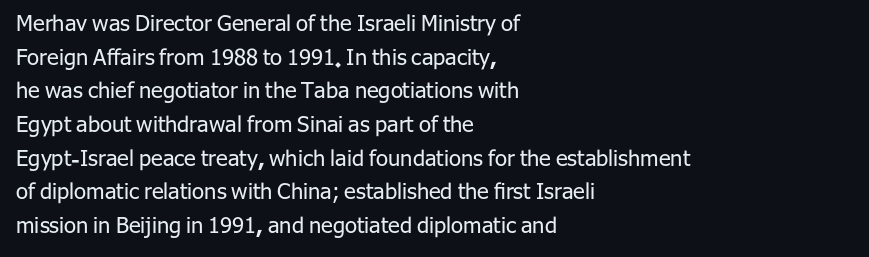
{"italic": "no", "bold": "no", "underline": "no", "align": "left", "line_spacing": "normal", "line_spacing_ratio": 1.53, "letter_spacing": "normal", "letter_spacing_em": 0.0, "glyph_px": 22}
